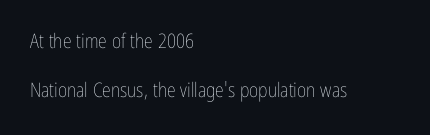
{"italic": "no", "bold": "no", "underline": "no", "align": "left", "line_spacing": "loose", "line_spacing_ratio": 2.43, "letter_spacing": "normal", "letter_spacing_em": 0.0, "glyph_px": 20}
